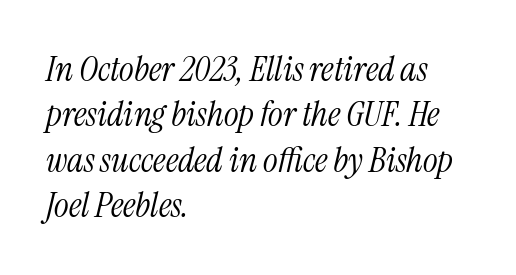
The image shows 35 px light, condensed serif type, italic (leaning right); set left-aligned, normal line spacing (1.3x), normal letter spacing, not underlined; medium stroke contrast and a medium x-height.
